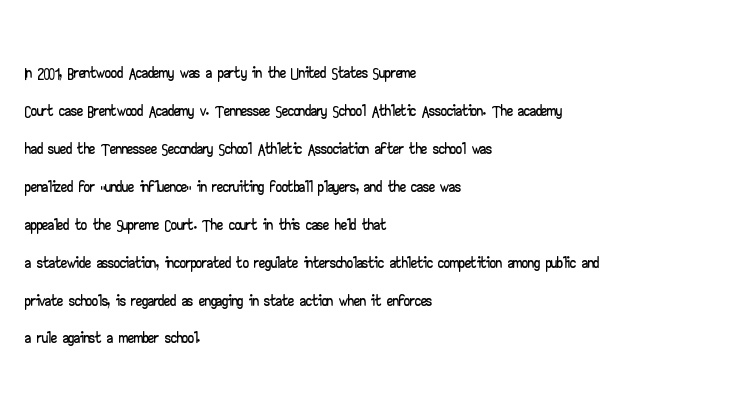
The image shows 24 px text type, upright; set left-aligned, normal line spacing (1.58x), normal letter spacing, not underlined.
